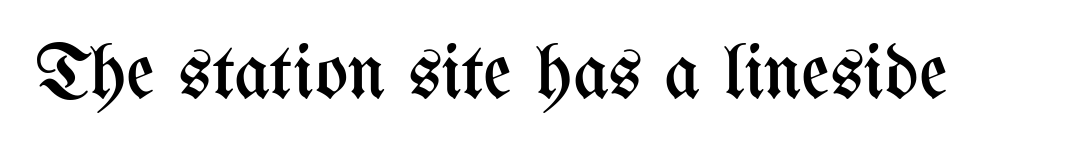
Q: Is the text bold? A: No.
Q: Is the text italic (slanted)? A: No, it is upright.
Q: Is the text underlined? A: No.
Q: Is the spacing between letters normal or unusually wide? A: Normal.
Q: Width (condensed, normal, or wide)? A: Condensed.
Q: Stroke contrast? A: Medium.
Q: x-height? A: Medium.
Q: Monospaced? A: No.
